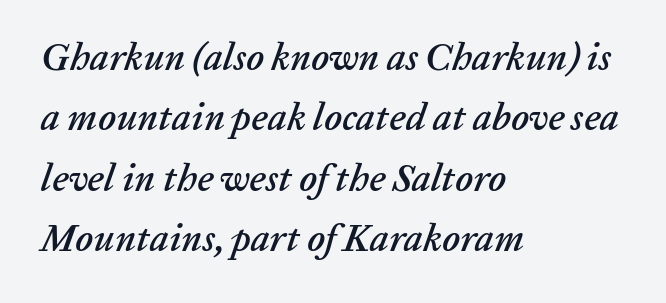
{"italic": "yes", "lean": "right", "slant_degrees": 20, "width": "normal", "stroke_contrast": "low", "x_height": "medium", "monospaced": "no", "underline": "no", "align": "left", "line_spacing": "normal", "line_spacing_ratio": 1.59, "letter_spacing": "normal", "letter_spacing_em": 0.0, "glyph_px": 38}
